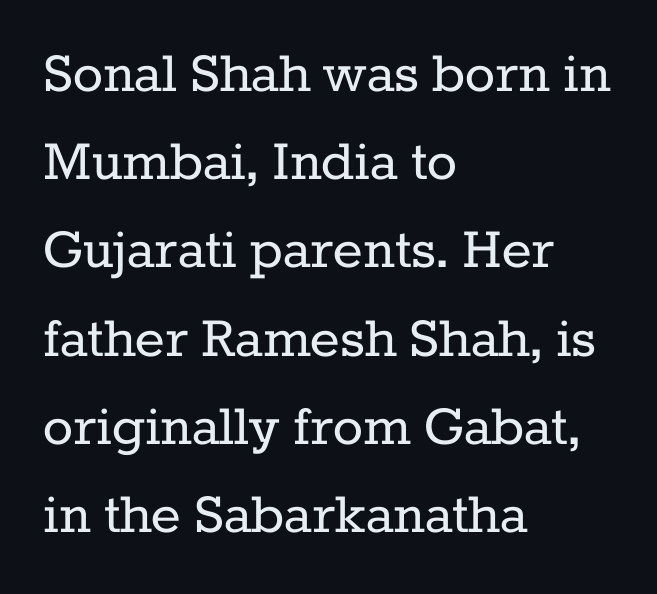
Q: Is the text bold? A: No.
Q: Is the text italic (slanted)? A: No, it is upright.
Q: Is the typeface a serif or a sans-serif typeface? A: Serif.
Q: Is the text underlined? A: No.
Q: How is the paragraph aligned? A: Left-aligned.
Q: Is the spacing between letters normal or unusually wide? A: Normal.
Q: Is the spacing between lines tight, normal or loose? A: Normal.
Q: Width (condensed, normal, or wide)? A: Normal.
Q: Stroke contrast? A: Low.
Q: x-height? A: Medium.
Q: Monospaced? A: No.
